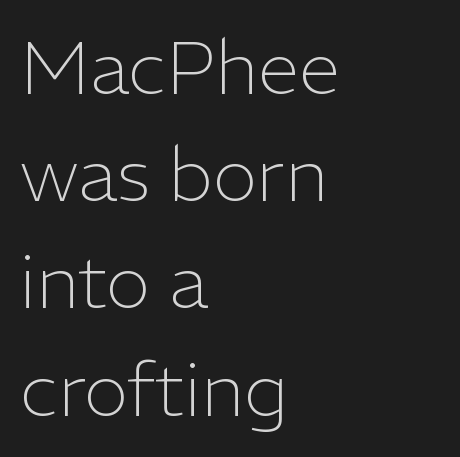
{"serif": "no", "italic": "no", "bold": "no", "weight": "light", "width": "normal", "stroke_contrast": "low", "x_height": "medium", "monospaced": "no", "underline": "no", "align": "left", "line_spacing": "normal", "line_spacing_ratio": 1.43, "letter_spacing": "normal", "letter_spacing_em": 0.0, "glyph_px": 75}
